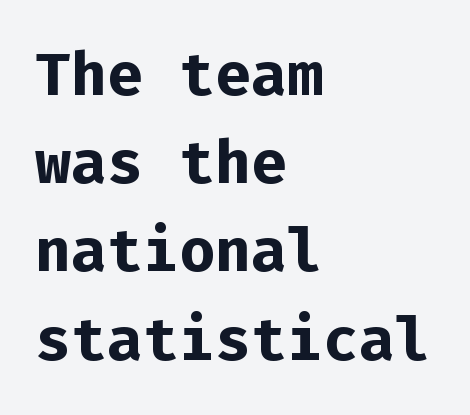
The image shows 60 px bold sans-serif type, upright, monospaced; set left-aligned, normal line spacing (1.47x), normal letter spacing, not underlined; low stroke contrast and a medium x-height.
